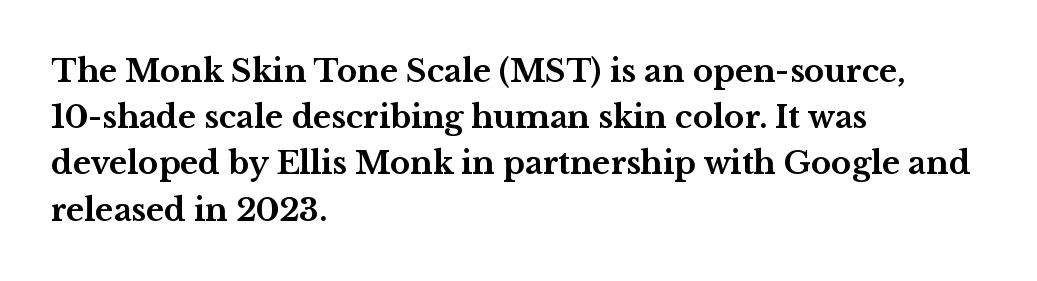
How would I describe the line gaps? Plain and ordinary. The letters sit at their default tracking, neither squeezed nor spread. Is this a fixed-width face? No — the glyphs have proportional, varying widths. You'd pick this weight for a headline — it's a proper bold. Serif or sans? Serif — the stroke terminals have little feet.
